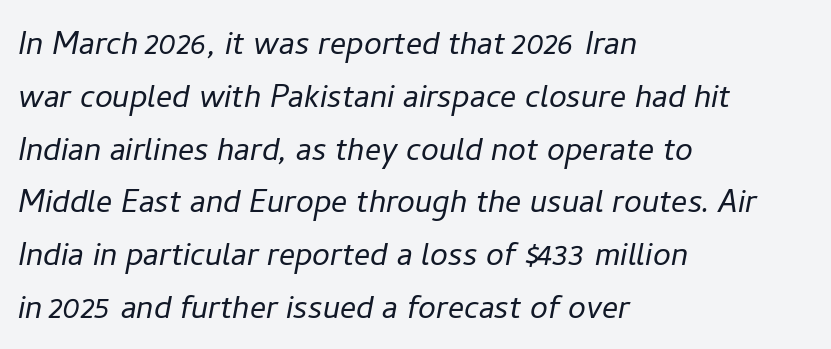
How would I describe the line gaps? Plain and ordinary. Ink coverage per letter is moderate at most. Would a proofreader flag this as italicized? Yes. Bare-footed words on every line. Notice how the passage keeps a crisp vertical edge on the left only.
